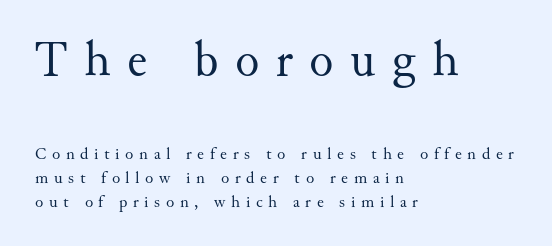
Check under the words: just untouched page. These lines are rendered in a variable-pitch font. The face used here is seriffed, in the tradition of book romans. If you drew a line through each stem, it would be perfectly vertical.
